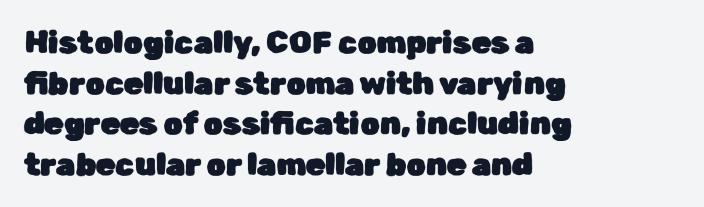
The image shows 31 px sans-serif type, upright; set left-aligned, normal line spacing (1.31x), normal letter spacing, not underlined; low stroke contrast and a medium x-height.
